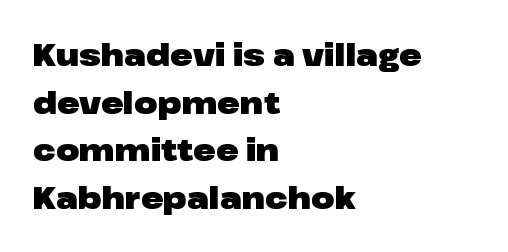
Glyph-to-glyph distance matches everyday printed text. These lines are rendered in a variable-pitch font. Quick note: interline space is typical. Compared with a centered layout, this one pins lines to the left instead.
